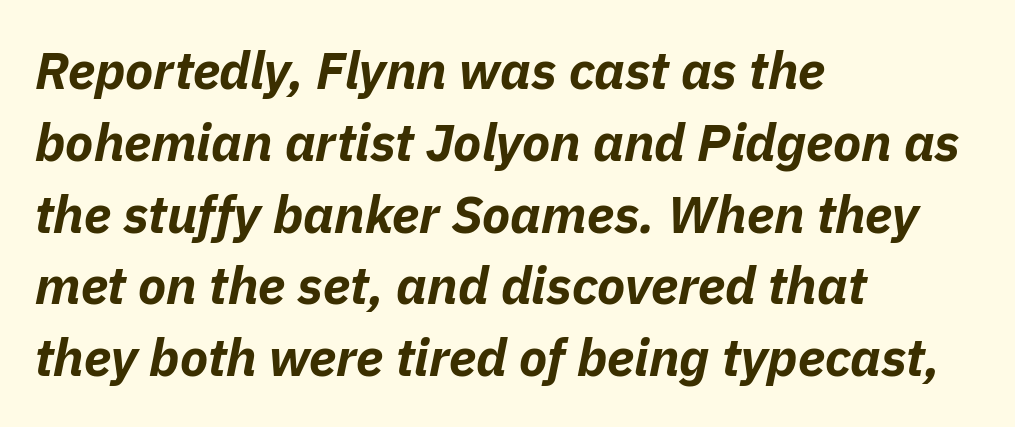
Q: Is the text bold? A: Yes.
Q: Is the text italic (slanted)? A: Yes, it leans right by about 11 degrees.
Q: Is the text underlined? A: No.
Q: How is the paragraph aligned? A: Left-aligned.
Q: Is the spacing between letters normal or unusually wide? A: Normal.
Q: Is the spacing between lines tight, normal or loose? A: Normal.
Q: Width (condensed, normal, or wide)? A: Normal.
Q: Stroke contrast? A: Low.
Q: x-height? A: Medium.
Q: Monospaced? A: No.
